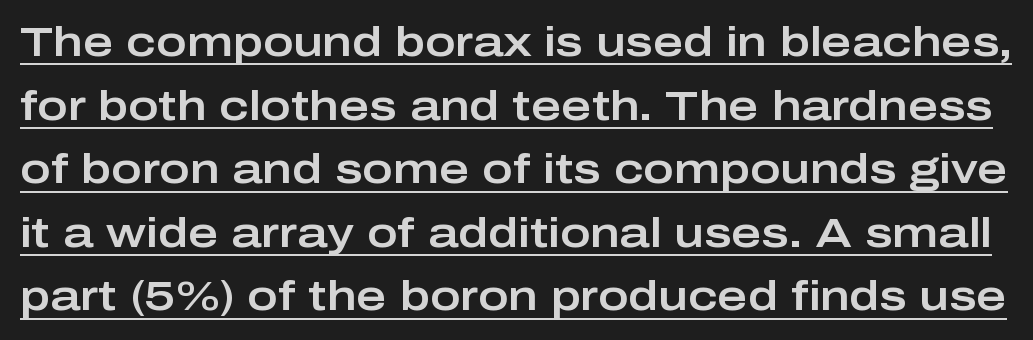
Q: Is the text italic (slanted)? A: No, it is upright.
Q: Is the typeface a serif or a sans-serif typeface? A: Sans-serif.
Q: Is the text underlined? A: Yes.
Q: Is the spacing between letters normal or unusually wide? A: Normal.
Q: Is the spacing between lines tight, normal or loose? A: Normal.
Q: Width (condensed, normal, or wide)? A: Wide.
Q: Stroke contrast? A: Low.
Q: x-height? A: Medium.
Q: Monospaced? A: No.
